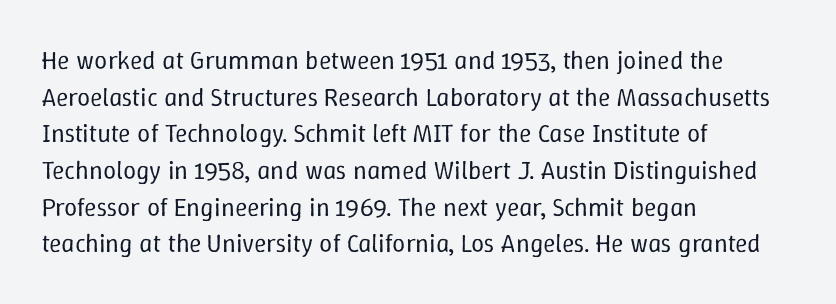
The image shows 26 px text type, upright; set left-aligned, normal line spacing (1.41x), normal letter spacing, not underlined.
